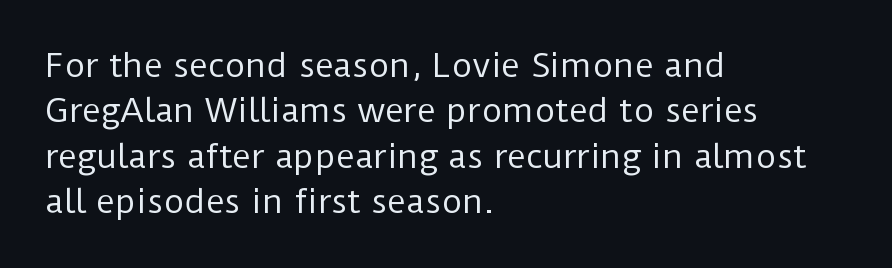
The image shows 32 px regular-weight sans-serif type, upright; set left-aligned, normal line spacing (1.42x), normal letter spacing, not underlined; low stroke contrast and a medium x-height.
